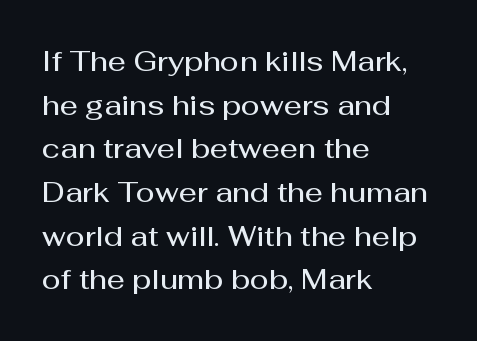
A bit beefed up — I'd call it semibold rather than bold. No italicization has been applied; the sample stays upright. The space between consecutive lines is moderate. No extra tracking has been applied to these lines.
